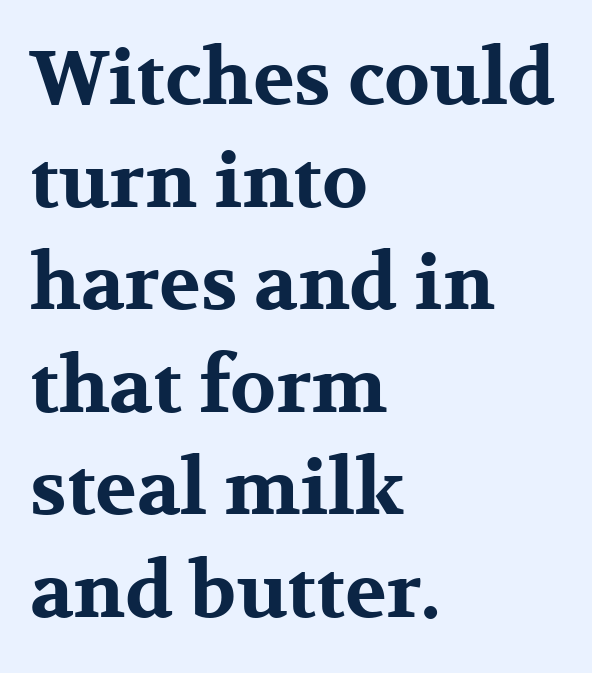
The image shows 76 px bold, wide serif type, upright; set left-aligned, normal line spacing (1.35x), normal letter spacing, not underlined; medium stroke contrast and a medium x-height.
